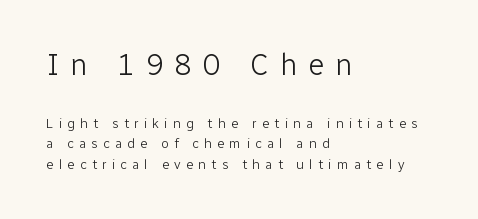
The image shows 30 px light sans-serif type, upright; set left-aligned, normal line spacing (1.46x), unusually wide letter spacing (+0.36 em), not underlined; the first (top) block is 2.14x larger; low stroke contrast and a medium x-height.
